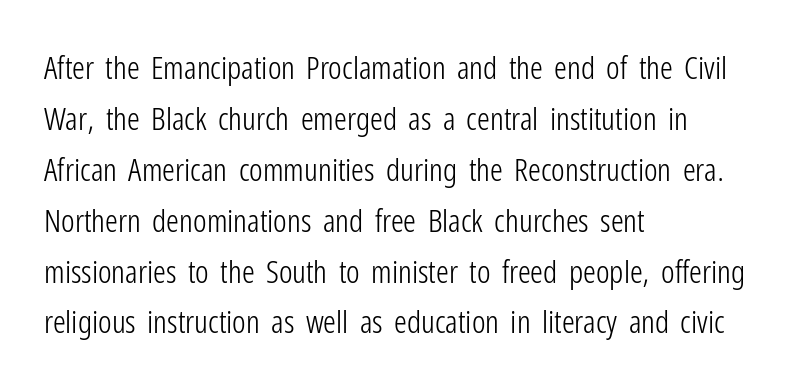
Q: Is the text bold? A: No.
Q: Is the text italic (slanted)? A: No, it is upright.
Q: Is the typeface a serif or a sans-serif typeface? A: Sans-serif.
Q: Is the text underlined? A: No.
Q: How is the paragraph aligned? A: Left-aligned.
Q: Is the spacing between letters normal or unusually wide? A: Normal.
Q: Is the spacing between lines tight, normal or loose? A: Normal.
Q: Width (condensed, normal, or wide)? A: Condensed.
Q: Stroke contrast? A: Low.
Q: x-height? A: Medium.
Q: Monospaced? A: No.
